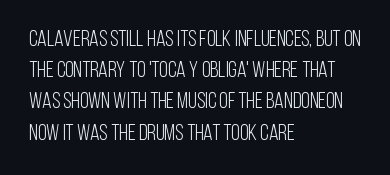
The image shows 22 px text type, upright; set left-aligned, normal line spacing (1.42x), normal letter spacing, not underlined.
